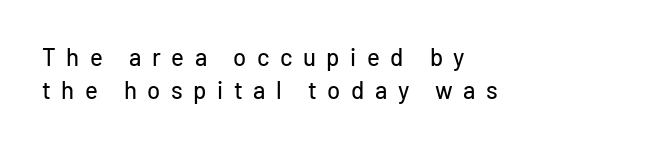
Q: Is the text italic (slanted)? A: No, it is upright.
Q: Is the text underlined? A: No.
Q: How is the paragraph aligned? A: Left-aligned.
Q: Is the spacing between letters normal or unusually wide? A: Unusually wide.
Q: Is the spacing between lines tight, normal or loose? A: Normal.
